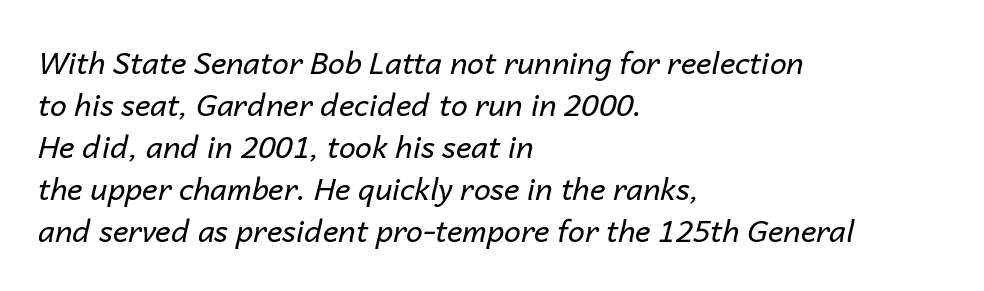
{"italic": "yes", "lean": "right", "slant_degrees": 14, "bold": "no", "weight": "regular", "width": "normal", "stroke_contrast": "low", "x_height": "medium", "monospaced": "no", "underline": "no", "align": "left", "line_spacing": "normal", "line_spacing_ratio": 1.4, "letter_spacing": "normal", "letter_spacing_em": 0.0, "glyph_px": 30}
